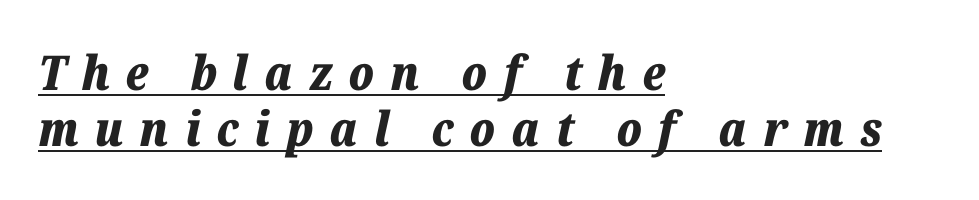
The image shows 48 px bold type, italic (leaning right); set left-aligned, line spacing 1.17x, unusually wide letter spacing (+0.33 em), underlined; low stroke contrast and a medium x-height.
